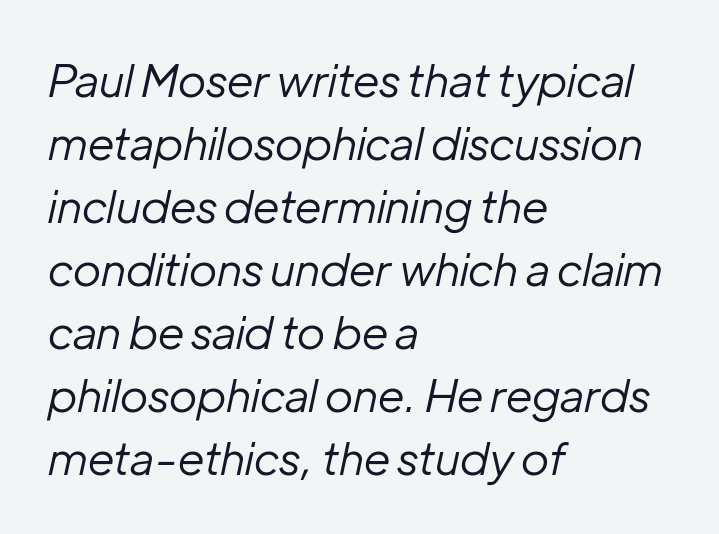
The image shows 45 px regular-weight type, italic (leaning right); set left-aligned, normal line spacing (1.4x), normal letter spacing, not underlined; low stroke contrast and a medium x-height.
